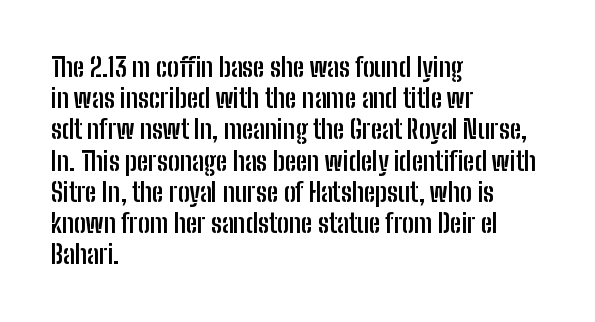
The image shows 26 px bold type, upright; set left-aligned, line spacing 1.2x, normal letter spacing, not underlined.
